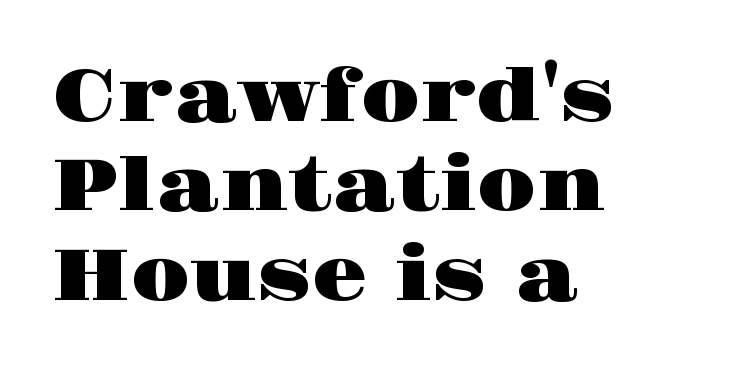
The image shows 72 px wide serif type, upright; set left-aligned, line spacing 1.24x, normal letter spacing, not underlined; high stroke contrast and a large x-height.
